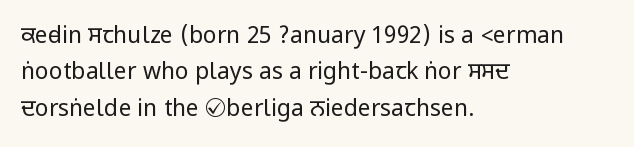
The image shows 23 px text type, upright; set left-aligned, normal line spacing (1.58x), normal letter spacing, not underlined.
